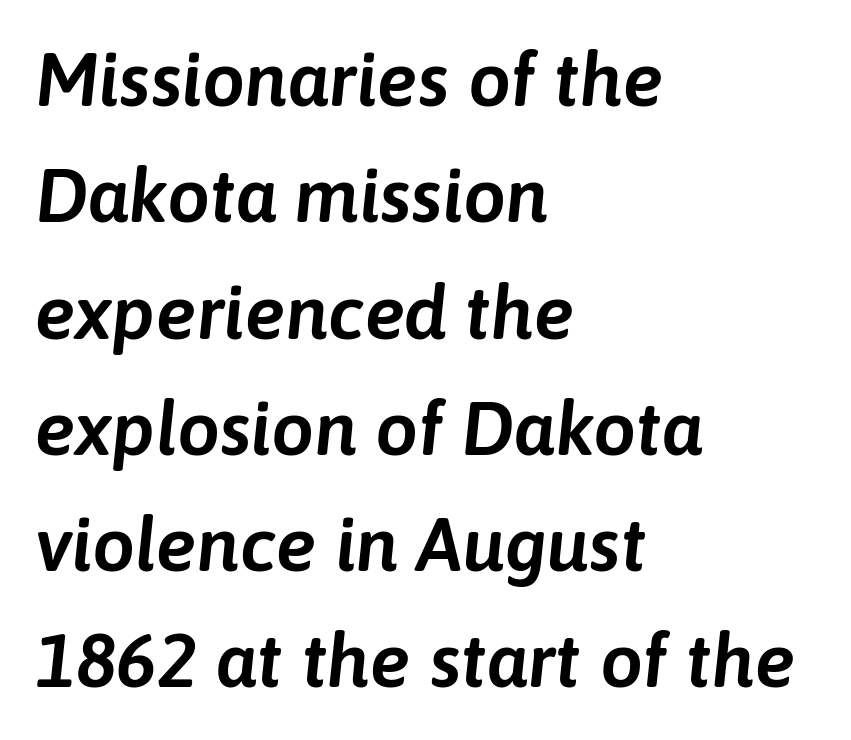
{"italic": "yes", "lean": "right", "slant_degrees": 6, "width": "normal", "stroke_contrast": "low", "x_height": "medium", "monospaced": "no", "underline": "no", "align": "left", "line_spacing": "normal", "line_spacing_ratio": 1.53, "letter_spacing": "normal", "letter_spacing_em": 0.0, "glyph_px": 76}
